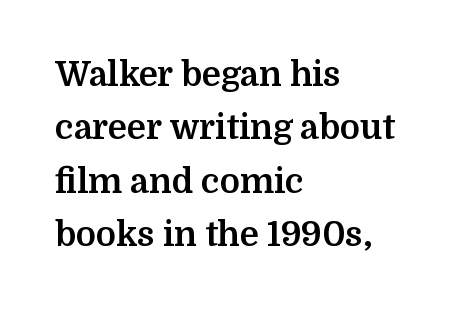
Quick note: not italic, upright. A full-strength bold gives these letters their thick strokes. What stands out about the letter spacing? Nothing — it is the standard amount. The lines are quadded left. Check where the strokes stop: tiny serifs finish them off. Rule under the text: the space is simply empty.
